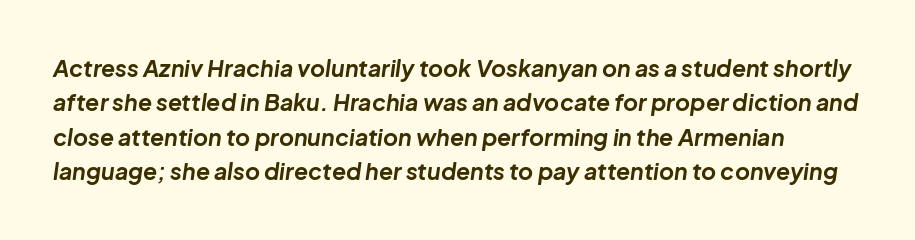
The image shows 23 px bold type, italic (leaning right); set normal line spacing (1.5x), normal letter spacing, not underlined.
